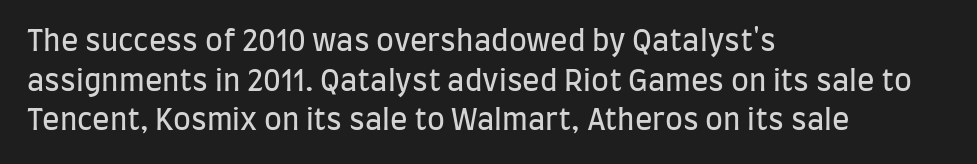
Q: Is the text bold? A: No.
Q: Is the text italic (slanted)? A: No, it is upright.
Q: Is the typeface a serif or a sans-serif typeface? A: Sans-serif.
Q: Is the text underlined? A: No.
Q: How is the paragraph aligned? A: Left-aligned.
Q: Is the spacing between letters normal or unusually wide? A: Normal.
Q: Is the spacing between lines tight, normal or loose? A: Normal.
Q: Width (condensed, normal, or wide)? A: Condensed.
Q: Stroke contrast? A: Low.
Q: x-height? A: Large.
Q: Monospaced? A: No.
